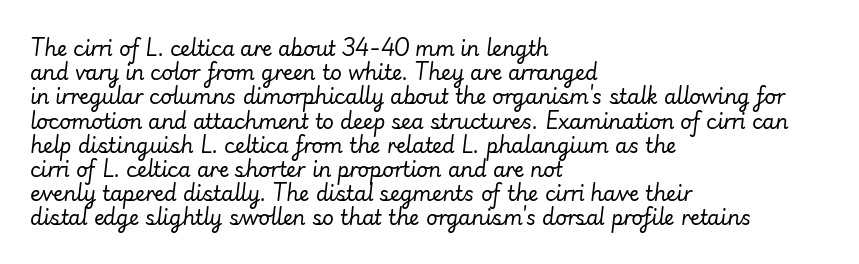
A student would call this left alignment; a typographer would say flush left, rag right. Words float on clear page, feet unadorned. Look at the tracking — it's just the regular setting, nothing added. This is oblique type, the kind used for emphasis or titles.
